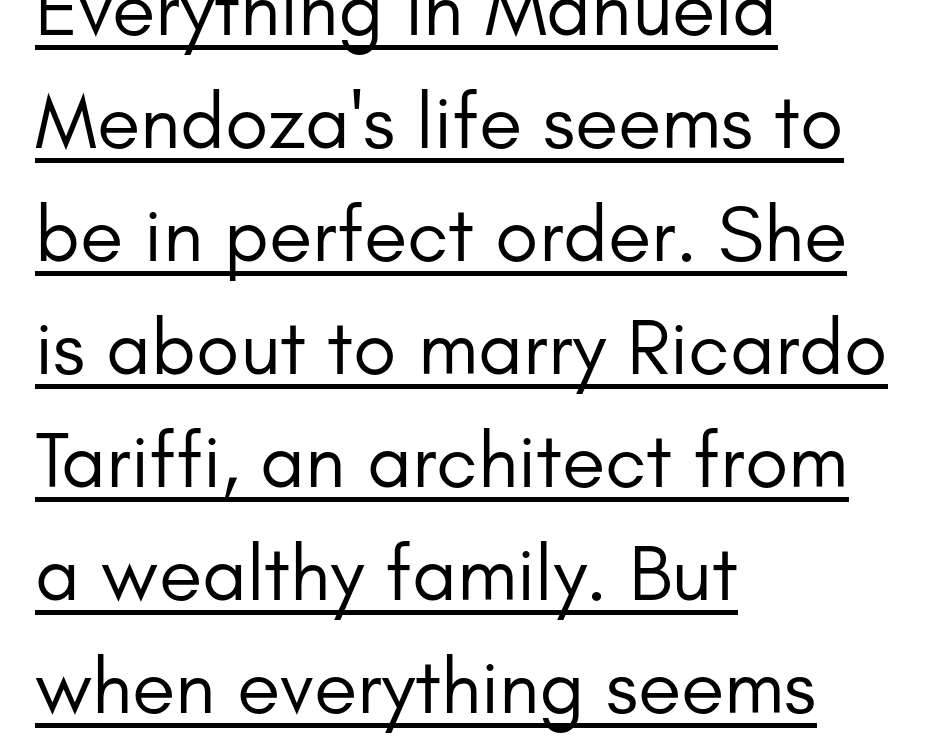
Descenders here cross a horizontal rule under the line. Classification — sans serif. Vertical strokes here are truly vertical. Letters have the restrained weight of plain body copy at most. One-word summary of the alignment: left. Baseline-to-baseline distance is the conventional proportion of letter height.
